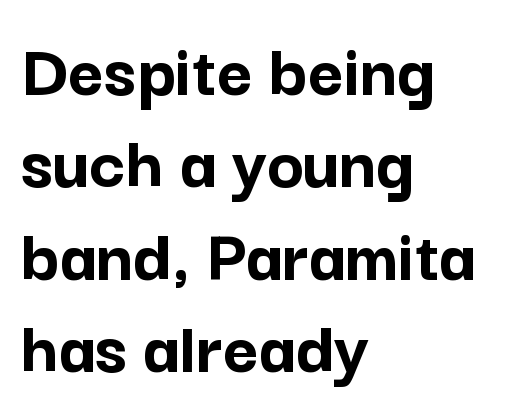
Q: Is the text bold? A: Yes.
Q: Is the text italic (slanted)? A: No, it is upright.
Q: Is the typeface a serif or a sans-serif typeface? A: Sans-serif.
Q: Is the text underlined? A: No.
Q: How is the paragraph aligned? A: Left-aligned.
Q: Is the spacing between letters normal or unusually wide? A: Normal.
Q: Width (condensed, normal, or wide)? A: Normal.
Q: Stroke contrast? A: Low.
Q: x-height? A: Medium.
Q: Monospaced? A: No.
